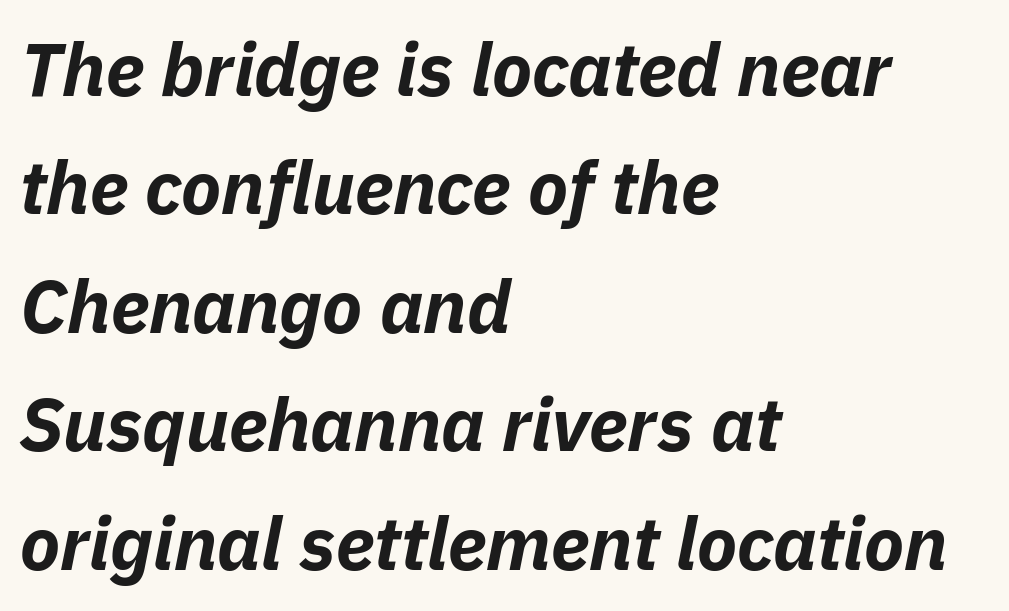
Q: Is the text bold? A: Yes.
Q: Is the text italic (slanted)? A: Yes, it leans right by about 11 degrees.
Q: Is the text underlined? A: No.
Q: How is the paragraph aligned? A: Left-aligned.
Q: Is the spacing between letters normal or unusually wide? A: Normal.
Q: Is the spacing between lines tight, normal or loose? A: Normal.
Q: Width (condensed, normal, or wide)? A: Normal.
Q: Stroke contrast? A: Low.
Q: x-height? A: Medium.
Q: Monospaced? A: No.
